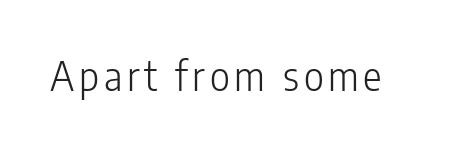
The image shows 39 px light, condensed sans-serif type, upright; set not underlined; low stroke contrast and a medium x-height.
